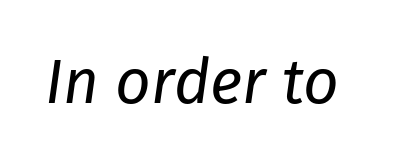
Q: Is the text bold? A: No.
Q: Is the text italic (slanted)? A: Yes, it leans right by about 8 degrees.
Q: Is the text underlined? A: No.
Q: Is the spacing between letters normal or unusually wide? A: Normal.
Q: Width (condensed, normal, or wide)? A: Normal.
Q: Stroke contrast? A: Low.
Q: x-height? A: Medium.
Q: Monospaced? A: No.
